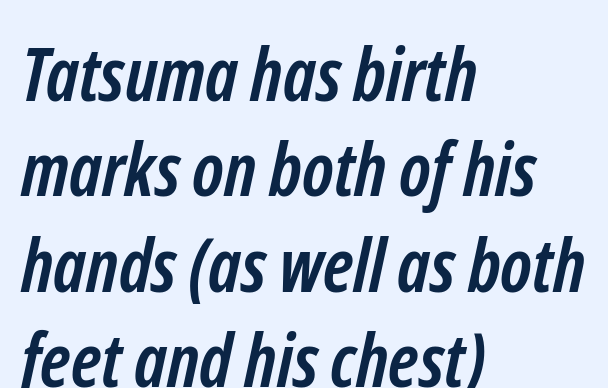
The horizontal fit of the characters is conventional and even. Look at the stroke-to-counter ratio: heavy, a bold. Glance below the letters and you will spot only blank space. The rendering shows plain stroke endings on the letterforms — a sans-serif design. Each line starts at the same left margin while the right side varies.
